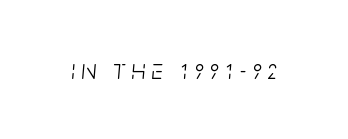
The image shows 28 px light, condensed type, italic (leaning right); set unusually wide letter spacing (+0.21 em), not underlined; low stroke contrast and a large x-height.
